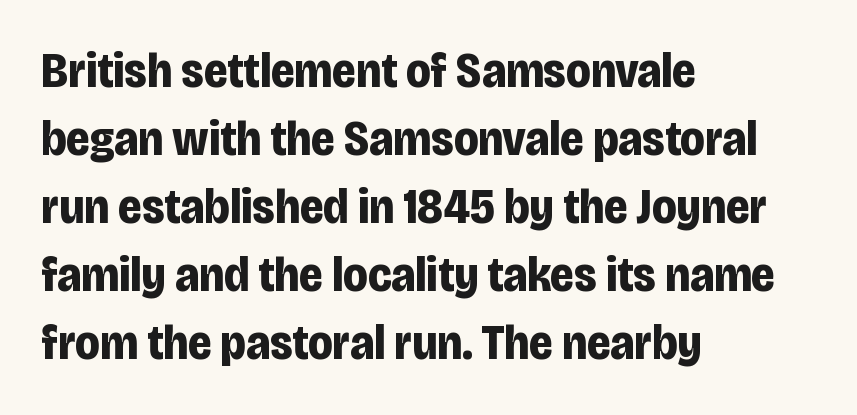
The image shows 49 px bold, condensed sans-serif type, upright; set left-aligned, normal line spacing (1.39x), normal letter spacing, not underlined; low stroke contrast and a large x-height.
